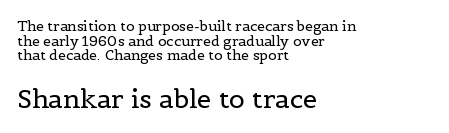
Descender tails drop into unmarked territory. Leading: reduced. The strokes carry an ordinary text weight at most. Italic: no, the glyphs are upright roman. There is no visible air inserted between adjacent glyphs.
